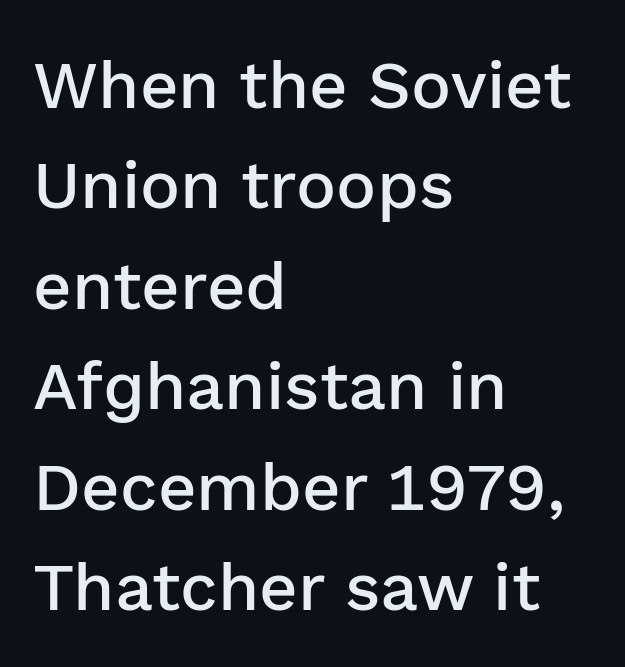
{"serif": "no", "italic": "no", "bold": "semi", "weight": "semibold", "width": "normal", "stroke_contrast": "low", "x_height": "medium", "monospaced": "no", "underline": "no", "align": "left", "line_spacing": "normal", "line_spacing_ratio": 1.5, "letter_spacing": "normal", "letter_spacing_em": 0.0, "glyph_px": 67}
